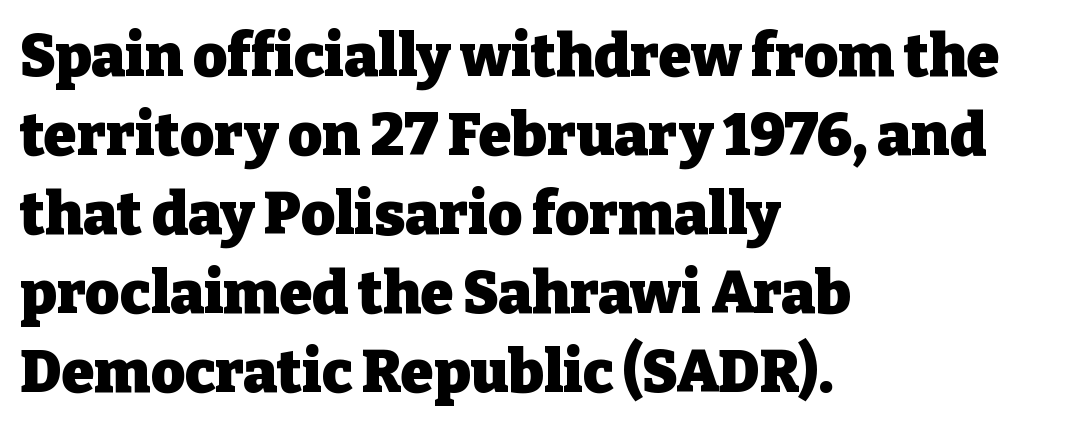
Nobody drew a line under any word here. The face used here is rendered with its standard letterfit. A typesetter would mark this as roman, not italic. Each new line begins a customary step beneath the previous one. The paragraph has a hard left edge and a soft right edge.
